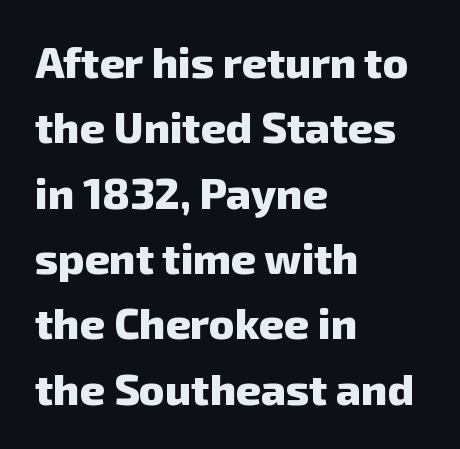
Q: Is the text bold? A: Yes.
Q: Is the typeface a serif or a sans-serif typeface? A: Sans-serif.
Q: Is the text underlined? A: No.
Q: How is the paragraph aligned? A: Left-aligned.
Q: Is the spacing between letters normal or unusually wide? A: Normal.
Q: Is the spacing between lines tight, normal or loose? A: Normal.
Q: Width (condensed, normal, or wide)? A: Normal.
Q: Stroke contrast? A: Low.
Q: x-height? A: Medium.
Q: Monospaced? A: No.
